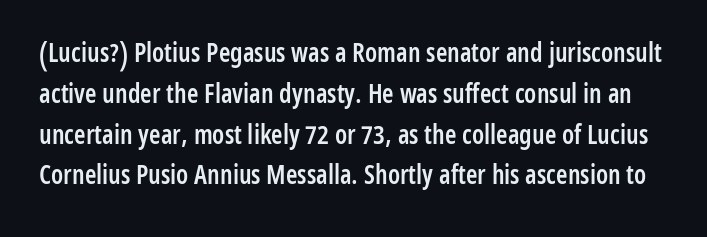
Q: Is the text bold? A: Semi-bold.
Q: Is the text italic (slanted)? A: No, it is upright.
Q: Is the text underlined? A: No.
Q: Is the spacing between letters normal or unusually wide? A: Normal.
Q: Is the spacing between lines tight, normal or loose? A: Normal.
